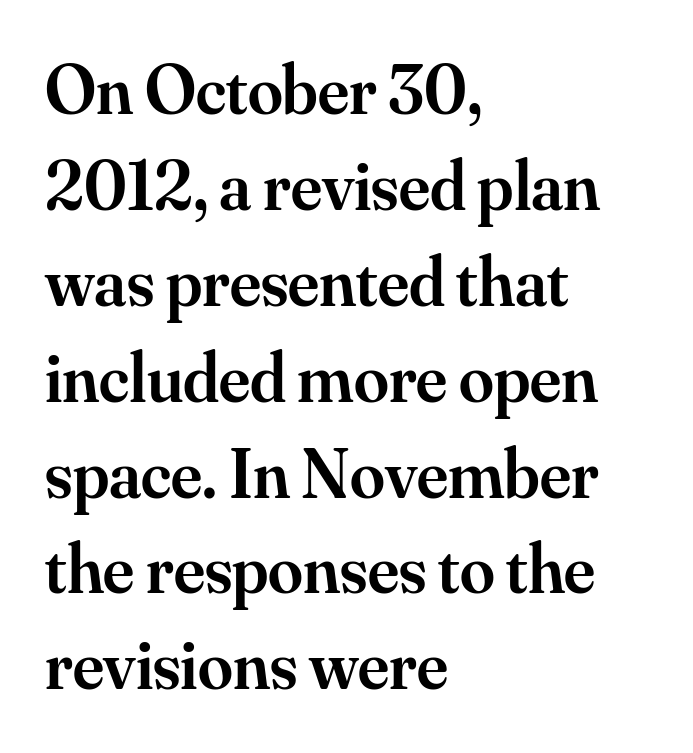
The image shows 70 px semibold serif type, upright; set left-aligned, normal line spacing (1.37x), normal letter spacing, not underlined; medium stroke contrast and a small x-height.
